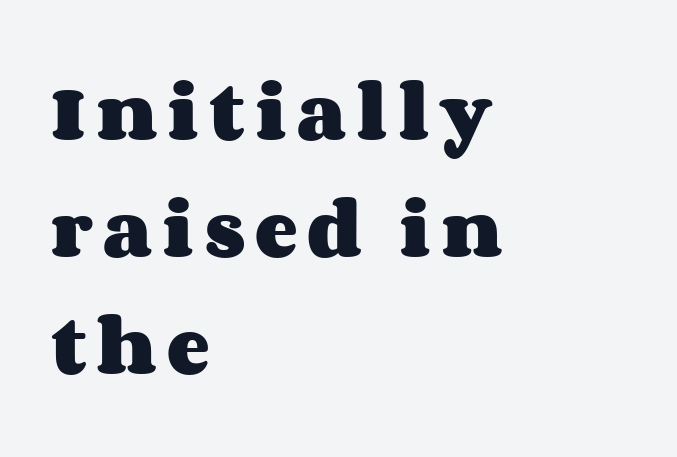
Q: Is the text bold? A: Yes.
Q: Is the text italic (slanted)? A: No, it is upright.
Q: Is the text underlined? A: No.
Q: How is the paragraph aligned? A: Left-aligned.
Q: Width (condensed, normal, or wide)? A: Wide.
Q: Stroke contrast? A: Medium.
Q: x-height? A: Large.
Q: Monospaced? A: No.
